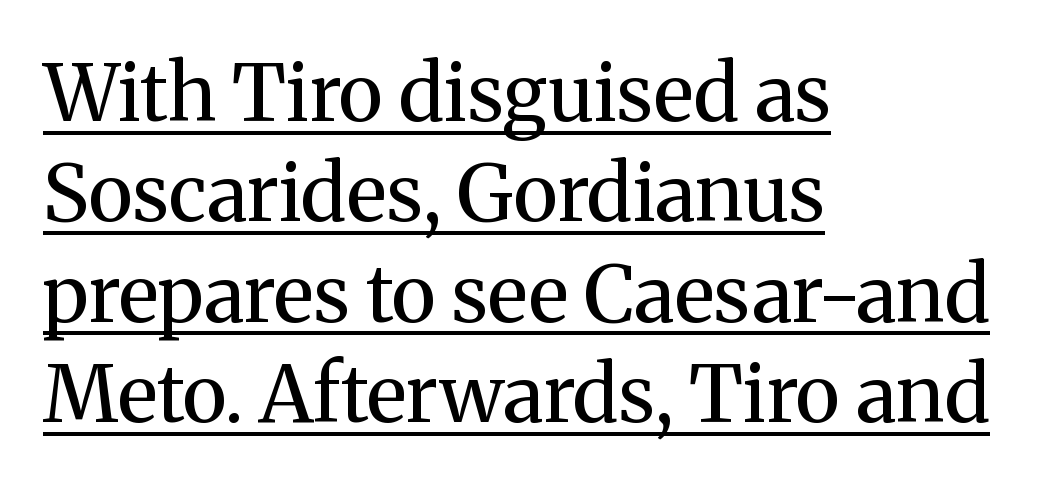
Regarding leading, the lines here are spaced in the standard way. Counters stay open thanks to moderate or lighter strokes. A typesetter would mark this as roman, not italic. Horizontal alignment here is leftward, the default for most running prose.
